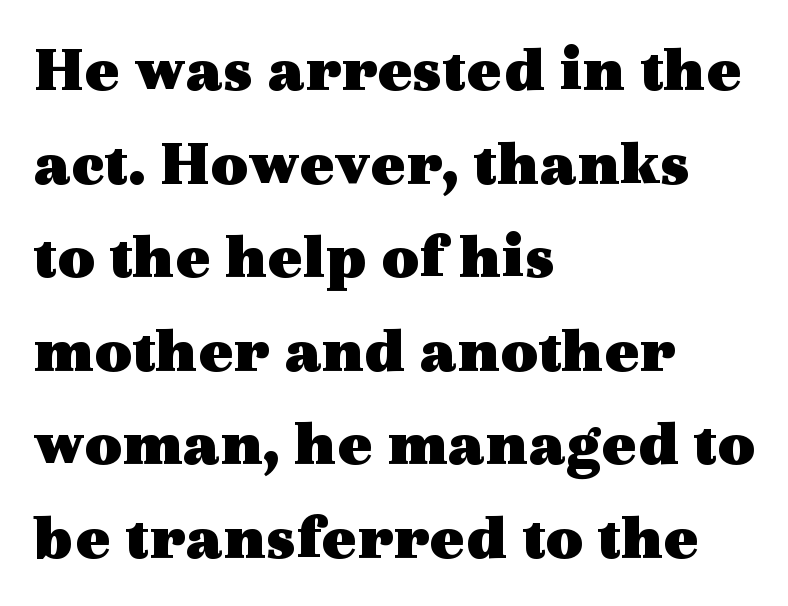
Letterform terminals end in serifs throughout the passage. Unmarked baselines from the first word to the last. Students, note that the glyphs here touch the page at normal intervals. Each glyph is drawn with heavy, bold strokes.
